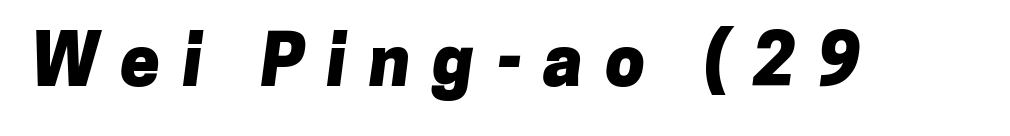
{"serif": "no", "bold": "yes", "weight": "heavy", "width": "normal", "stroke_contrast": "low", "x_height": "medium", "monospaced": "no", "underline": "no", "letter_spacing": "wide", "letter_spacing_em": 0.31, "glyph_px": 71}
